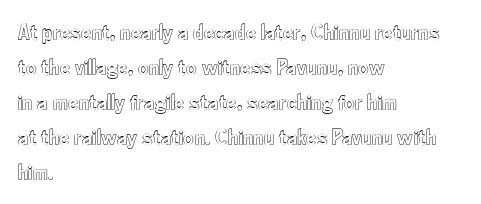
The image shows 23 px text type, upright; set left-aligned, normal line spacing (1.52x), normal letter spacing, not underlined.
